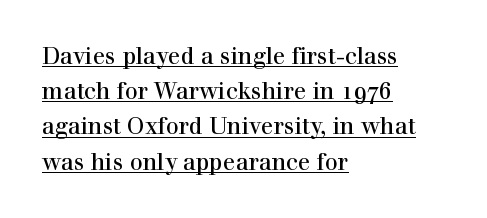
The sample's only ornament is a line tracing under the words. Does the copy run flush right? No — it runs flush left. The font's upright variant was chosen for this text. The letters sit at their default tracking, neither squeezed nor spread. Leading: standard.
